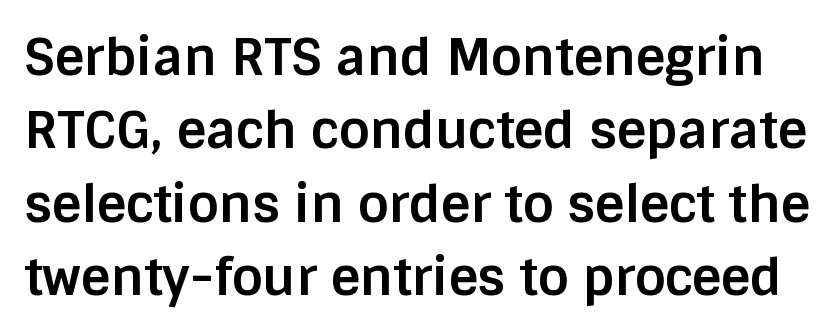
Q: Is the text bold? A: Yes.
Q: Is the text italic (slanted)? A: No, it is upright.
Q: Is the typeface a serif or a sans-serif typeface? A: Sans-serif.
Q: Is the text underlined? A: No.
Q: Is the spacing between letters normal or unusually wide? A: Normal.
Q: Is the spacing between lines tight, normal or loose? A: Normal.
Q: Width (condensed, normal, or wide)? A: Normal.
Q: Stroke contrast? A: Low.
Q: x-height? A: Large.
Q: Monospaced? A: No.
